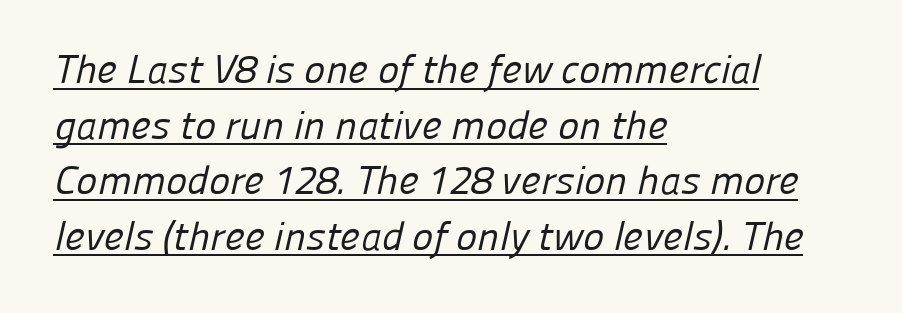
{"serif": "no", "bold": "no", "weight": "regular", "width": "normal", "stroke_contrast": "low", "x_height": "medium", "monospaced": "no", "underline": "yes", "align": "left", "line_spacing": "normal", "line_spacing_ratio": 1.39, "letter_spacing": "normal", "letter_spacing_em": 0.0, "glyph_px": 40}
